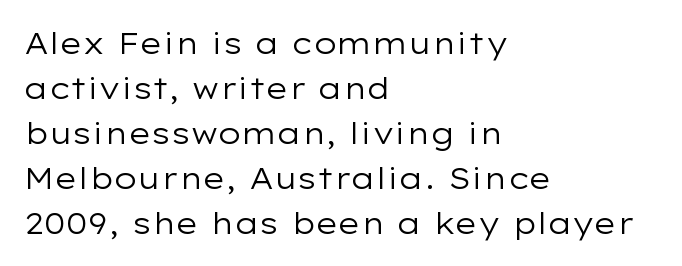
The image shows 30 px regular-weight, wide sans-serif type, upright; set left-aligned, normal line spacing (1.5x), normal letter spacing, not underlined; low stroke contrast and a medium x-height.
